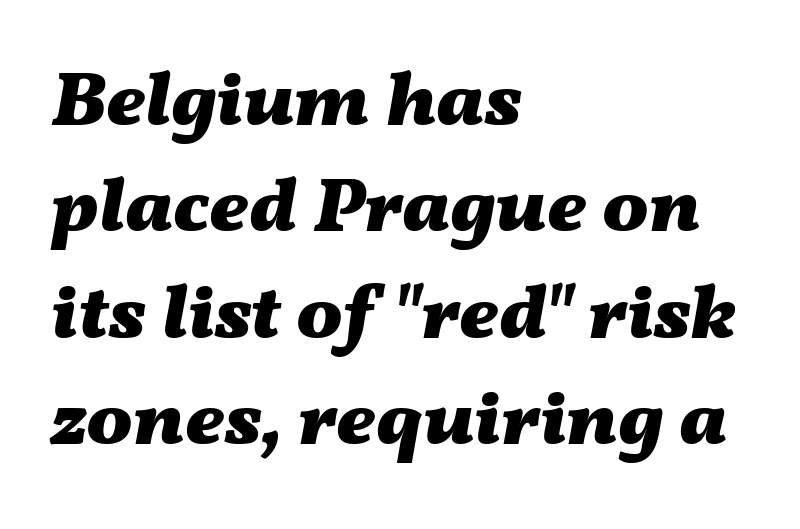
Q: Is the text bold? A: Yes.
Q: Is the text italic (slanted)? A: Yes, it leans right by about 11 degrees.
Q: Is the text underlined? A: No.
Q: How is the paragraph aligned? A: Left-aligned.
Q: Is the spacing between letters normal or unusually wide? A: Normal.
Q: Is the spacing between lines tight, normal or loose? A: Normal.
Q: Width (condensed, normal, or wide)? A: Wide.
Q: Stroke contrast? A: Medium.
Q: x-height? A: Medium.
Q: Monospaced? A: No.
